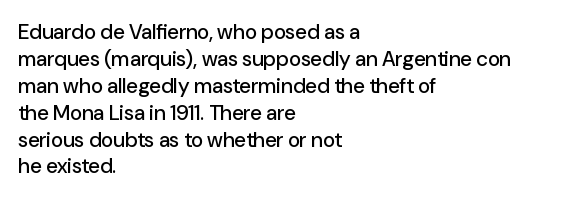
The image shows 21 px text type, upright; set left-aligned, normal line spacing (1.28x), normal letter spacing, not underlined.
